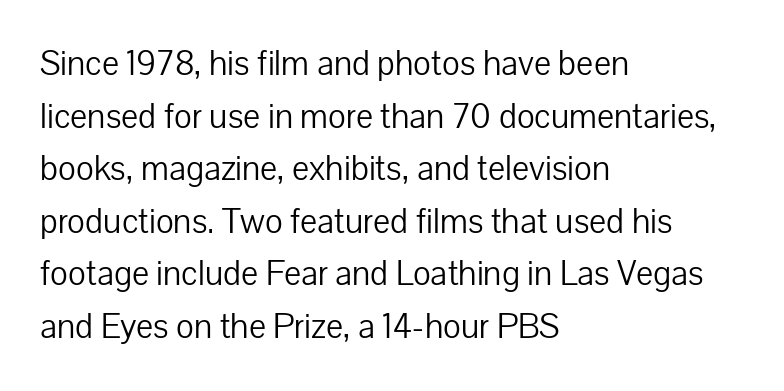
The image shows 36 px light sans-serif type, upright; set left-aligned, normal line spacing (1.46x), normal letter spacing, not underlined; low stroke contrast and a medium x-height.
